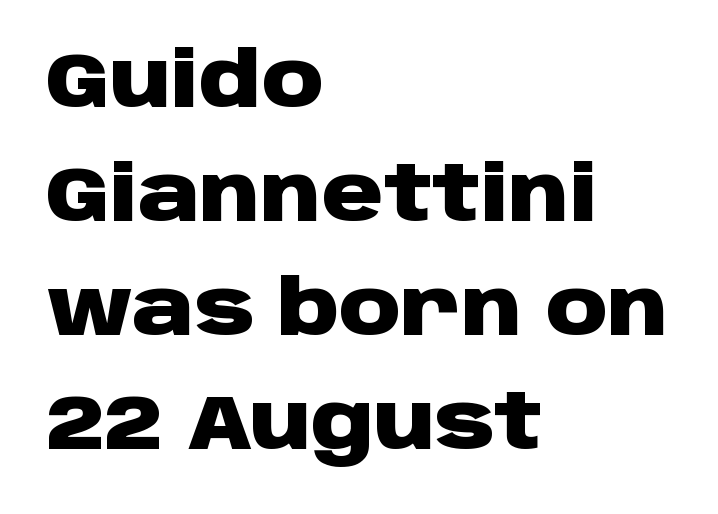
Q: Is the text bold? A: Yes.
Q: Is the text italic (slanted)? A: No, it is upright.
Q: Is the typeface a serif or a sans-serif typeface? A: Sans-serif.
Q: Is the text underlined? A: No.
Q: How is the paragraph aligned? A: Left-aligned.
Q: Is the spacing between letters normal or unusually wide? A: Normal.
Q: Is the spacing between lines tight, normal or loose? A: Normal.
Q: Width (condensed, normal, or wide)? A: Wide.
Q: Stroke contrast? A: Low.
Q: x-height? A: Large.
Q: Monospaced? A: No.
